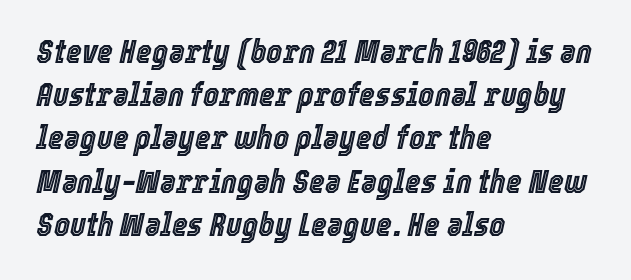
The image shows 34 px condensed type, italic (leaning right); set left-aligned, normal line spacing (1.27x), normal letter spacing, not underlined; a medium x-height.
